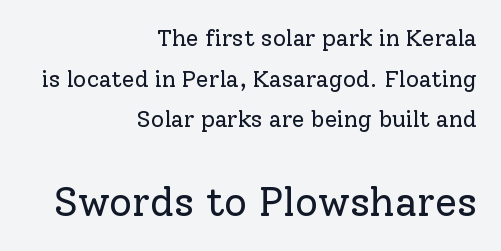
{"serif": "yes", "italic": "no", "bold": "no", "weight": "regular", "width": "normal", "stroke_contrast": "low", "x_height": "medium", "monospaced": "no", "underline": "no", "align": "right", "line_spacing_ratio": 1.77, "letter_spacing": "normal", "letter_spacing_em": 0.0, "larger_block": "second", "size_ratio": 1.74, "glyph_px": 40}
